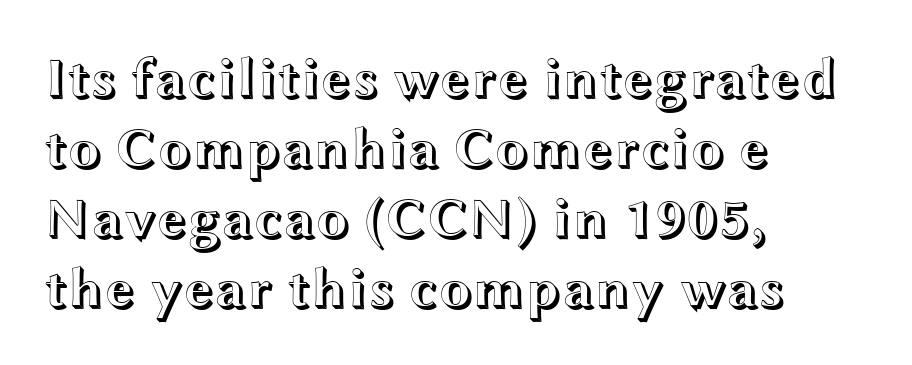
The image shows 56 px wide type, upright; set left-aligned, normal line spacing (1.25x), normal letter spacing, not underlined; a medium x-height.
